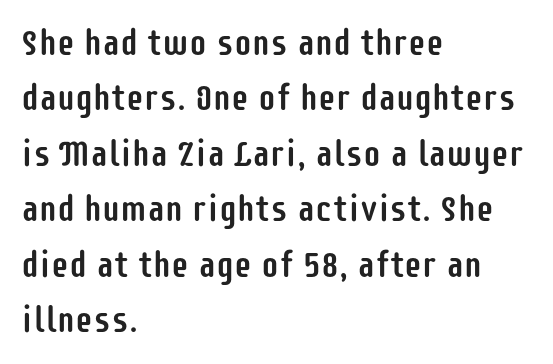
{"serif": "no", "italic": "no", "width": "condensed", "stroke_contrast": "low", "x_height": "large", "monospaced": "no", "underline": "no", "align": "left", "line_spacing": "normal", "line_spacing_ratio": 1.54, "letter_spacing": "normal", "letter_spacing_em": 0.0, "glyph_px": 36}
